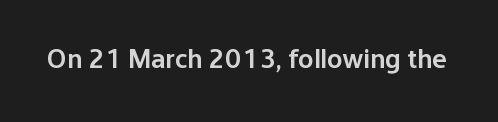
{"serif": "no", "italic": "no", "bold": "semi", "weight": "semibold", "width": "normal", "stroke_contrast": "low", "x_height": "medium", "monospaced": "no", "underline": "no", "letter_spacing": "normal", "letter_spacing_em": 0.0, "glyph_px": 28}
